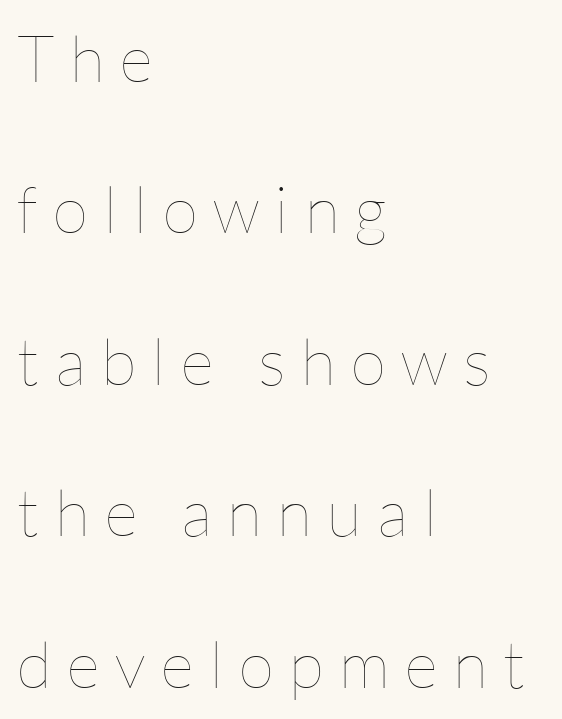
Q: Is the text bold? A: No.
Q: Is the text italic (slanted)? A: No, it is upright.
Q: Is the text underlined? A: No.
Q: How is the paragraph aligned? A: Left-aligned.
Q: Is the spacing between letters normal or unusually wide? A: Unusually wide.
Q: Is the spacing between lines tight, normal or loose? A: Loose.
Q: Width (condensed, normal, or wide)? A: Normal.
Q: Stroke contrast? A: Low.
Q: x-height? A: Medium.
Q: Monospaced? A: No.
